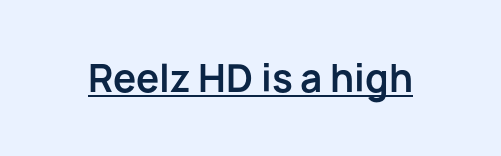
The image shows 37 px bold sans-serif type, upright; set normal letter spacing, underlined; low stroke contrast and a medium x-height.
